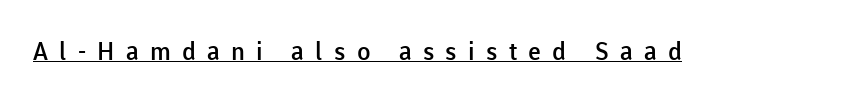
{"italic": "no", "bold": "semi", "underline": "yes", "letter_spacing": "wide", "letter_spacing_em": 0.45, "glyph_px": 25}
